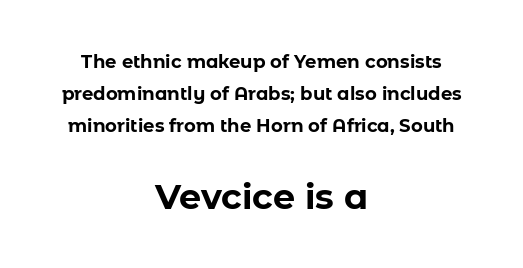
A typesetter would call this proportional, since set widths differ per character. Words appear dense and cohesive because spacing is normal. The gap between lines stays unmarked. Bold? Absolutely — the strokes are thick and heavy. Typeset on center — no edge is straight.
